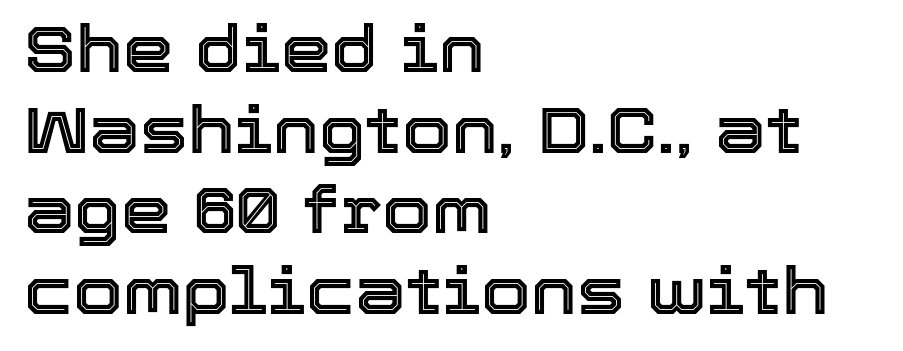
Q: Is the text italic (slanted)? A: No, it is upright.
Q: Is the text underlined? A: No.
Q: How is the paragraph aligned? A: Left-aligned.
Q: Is the spacing between letters normal or unusually wide? A: Normal.
Q: Is the spacing between lines tight, normal or loose? A: Normal.
Q: Width (condensed, normal, or wide)? A: Normal.
Q: x-height? A: Medium.
Q: Monospaced? A: No.
